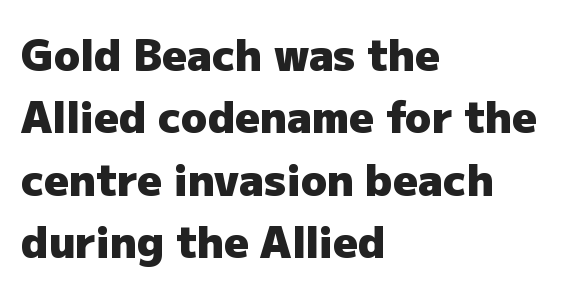
Q: Is the text bold? A: Yes.
Q: Is the text italic (slanted)? A: No, it is upright.
Q: Is the typeface a serif or a sans-serif typeface? A: Sans-serif.
Q: Is the text underlined? A: No.
Q: How is the paragraph aligned? A: Left-aligned.
Q: Is the spacing between letters normal or unusually wide? A: Normal.
Q: Is the spacing between lines tight, normal or loose? A: Normal.
Q: Width (condensed, normal, or wide)? A: Normal.
Q: Stroke contrast? A: Low.
Q: x-height? A: Medium.
Q: Monospaced? A: No.
